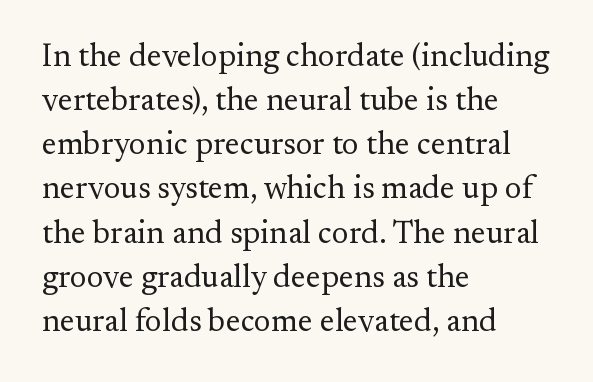
Whoever set this chose a conventional vertical rhythm. The lettering stays uniformly vertical, giving the passage a roman look. Each letter's strokes conclude with small projecting serifs. These lines keep a tight, regular rhythm from letter to letter. No heavy texture on the line: the type isn't bold.
